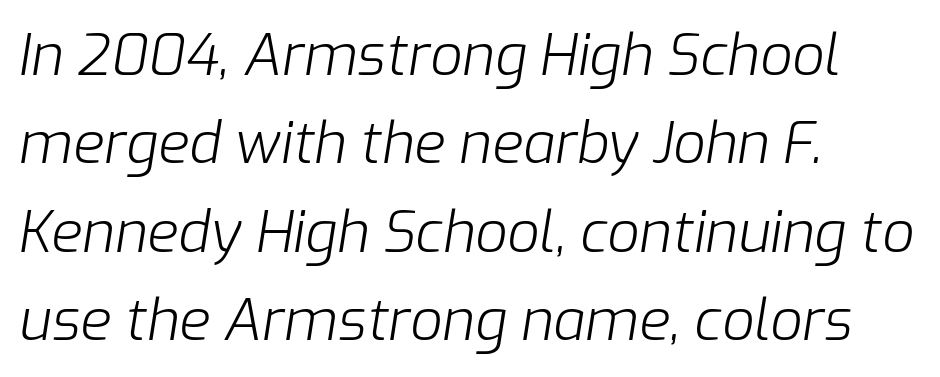
Q: Is the text bold? A: No.
Q: Is the text italic (slanted)? A: Yes, it leans right by about 9 degrees.
Q: Is the text underlined? A: No.
Q: How is the paragraph aligned? A: Left-aligned.
Q: Is the spacing between letters normal or unusually wide? A: Normal.
Q: Is the spacing between lines tight, normal or loose? A: Normal.
Q: Width (condensed, normal, or wide)? A: Normal.
Q: Stroke contrast? A: Low.
Q: x-height? A: Medium.
Q: Monospaced? A: No.
